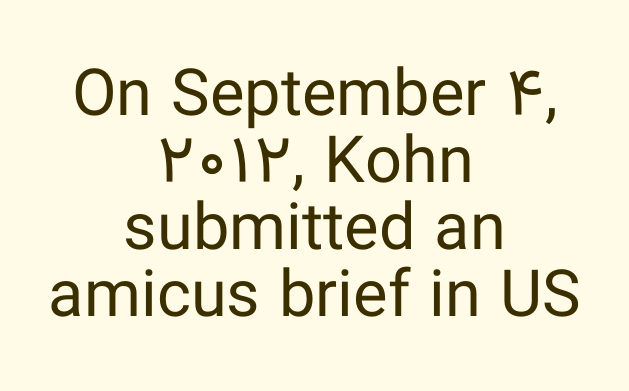
{"serif": "no", "italic": "no", "bold": "no", "weight": "regular", "width": "normal", "stroke_contrast": "low", "x_height": "medium", "monospaced": "no", "underline": "no", "align": "center", "line_spacing": "tight", "line_spacing_ratio": 1.03, "letter_spacing": "normal", "letter_spacing_em": 0.0, "glyph_px": 65}
